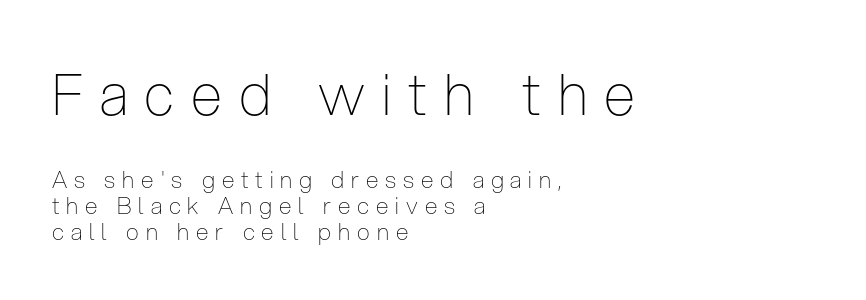
Each new line begins almost immediately beneath the previous one. The glyphs are unaccompanied by any horizontal stroke below them. Does extra space separate the letters? Yes, quite a lot of it. No italicization has been applied; the sample stays upright. Compared with a centered layout, this one pins lines to the left instead. Note the varied advance widths — an 'i' is clearly narrower than an 'm'.
